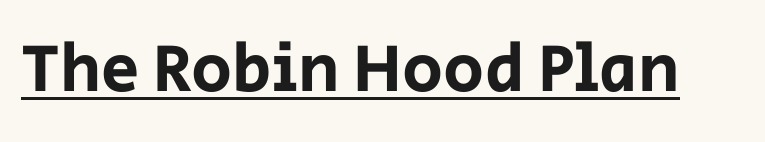
The image shows 68 px sans-serif type, upright; set normal letter spacing, underlined; low stroke contrast and a large x-height.
